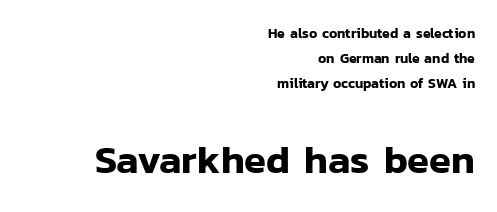
{"serif": "no", "italic": "no", "width": "normal", "stroke_contrast": "low", "x_height": "medium", "monospaced": "no", "underline": "no", "align": "right", "line_spacing_ratio": 1.79, "letter_spacing": "normal", "letter_spacing_em": 0.0, "larger_block": "second", "size_ratio": 2.86, "glyph_px": 40}
